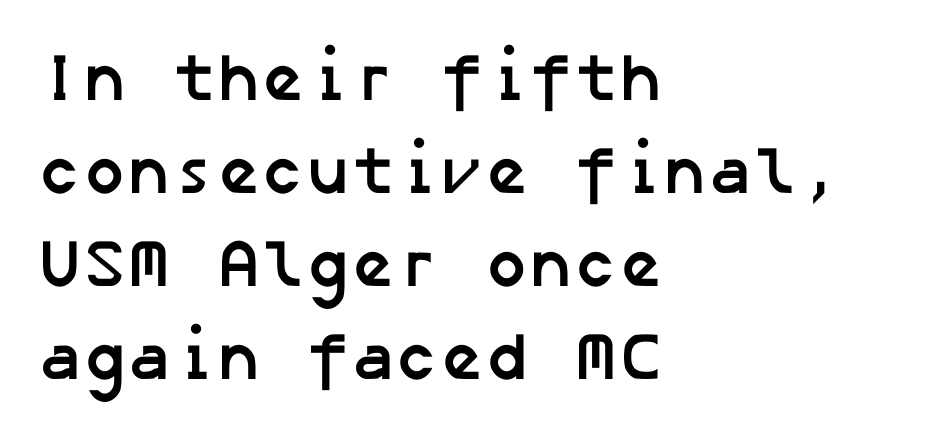
Underline: absent. Each letter's strokes conclude bluntly, with no projecting serifs. The typesetting leans heavy: a genuine bold. Leading: standard. A student would call this left alignment; a typographer would say flush left, rag right.
